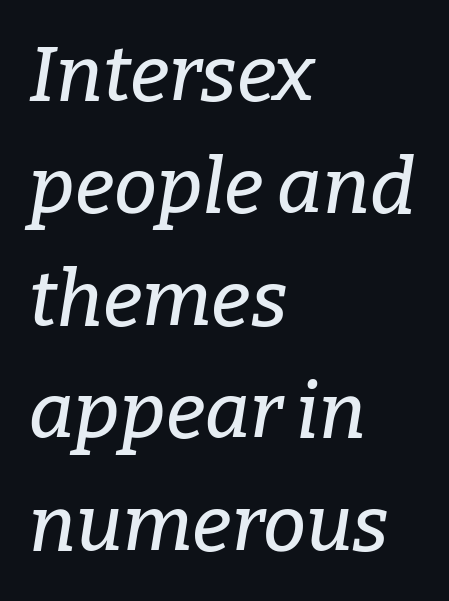
The image shows 77 px serif type, italic (leaning right); set left-aligned, normal line spacing (1.46x), normal letter spacing, not underlined; low stroke contrast and a medium x-height.
